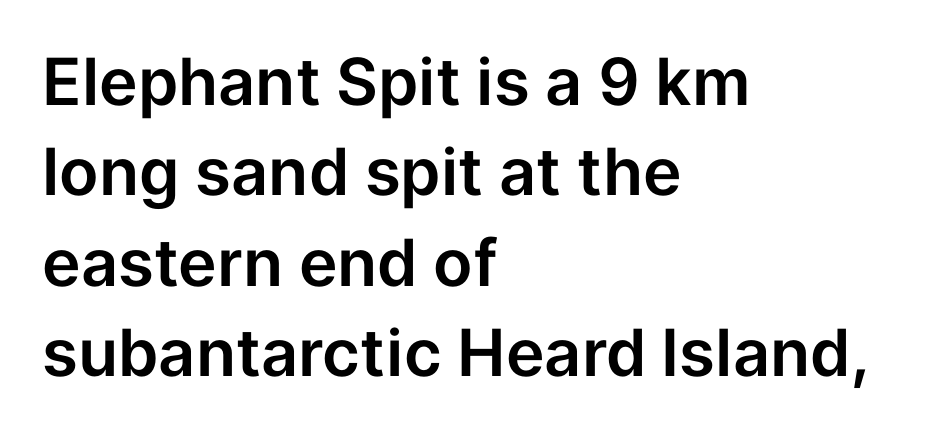
The image shows 65 px sans-serif type, upright; set left-aligned, normal line spacing (1.39x), normal letter spacing, not underlined; low stroke contrast and a medium x-height.
